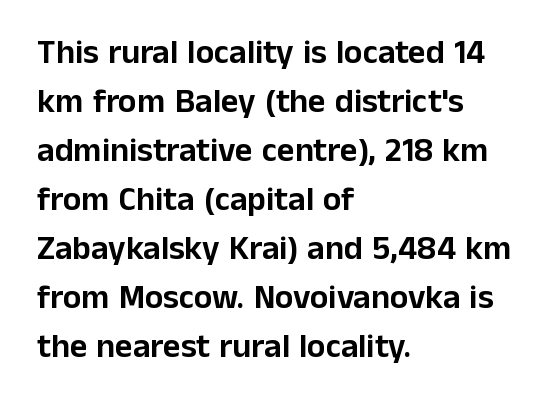
{"serif": "no", "italic": "no", "width": "normal", "stroke_contrast": "low", "x_height": "medium", "monospaced": "no", "underline": "no", "align": "left", "line_spacing": "normal", "line_spacing_ratio": 1.44, "letter_spacing": "normal", "letter_spacing_em": 0.0, "glyph_px": 34}
